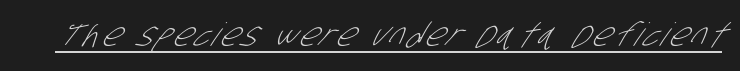
Q: Is the text bold? A: No.
Q: Is the typeface a serif or a sans-serif typeface? A: Sans-serif.
Q: Is the text underlined? A: Yes.
Q: Width (condensed, normal, or wide)? A: Condensed.
Q: Stroke contrast? A: Low.
Q: x-height? A: Large.
Q: Monospaced? A: No.
